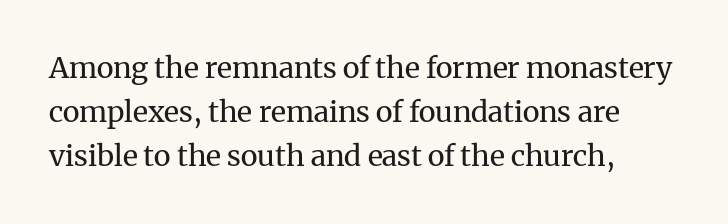
Q: Is the text bold? A: No.
Q: Is the text italic (slanted)? A: No, it is upright.
Q: Is the typeface a serif or a sans-serif typeface? A: Serif.
Q: Is the text underlined? A: No.
Q: How is the paragraph aligned? A: Left-aligned.
Q: Is the spacing between letters normal or unusually wide? A: Normal.
Q: Is the spacing between lines tight, normal or loose? A: Normal.
Q: Width (condensed, normal, or wide)? A: Normal.
Q: Stroke contrast? A: Medium.
Q: x-height? A: Medium.
Q: Monospaced? A: No.
